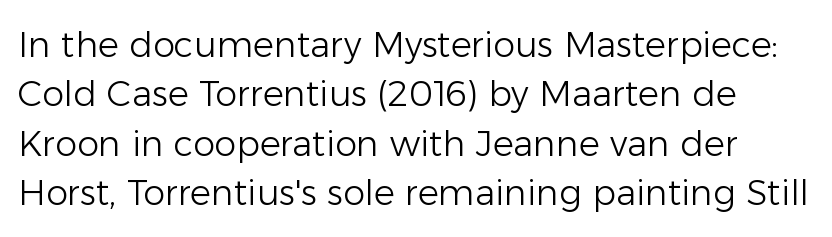
{"serif": "no", "italic": "no", "bold": "no", "weight": "light", "width": "normal", "stroke_contrast": "low", "x_height": "medium", "monospaced": "no", "underline": "no", "line_spacing": "normal", "line_spacing_ratio": 1.41, "letter_spacing": "normal", "letter_spacing_em": 0.0, "glyph_px": 35}
